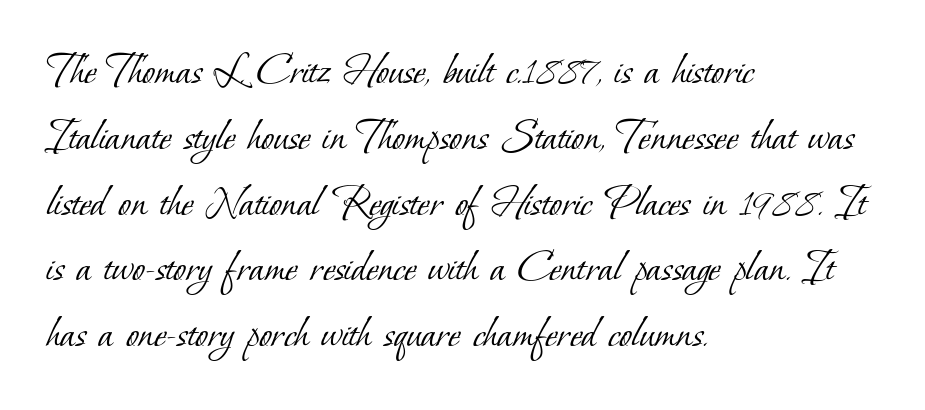
Q: Is the text bold? A: No.
Q: Is the typeface a serif or a sans-serif typeface? A: Serif.
Q: Is the text underlined? A: No.
Q: How is the paragraph aligned? A: Left-aligned.
Q: Is the spacing between letters normal or unusually wide? A: Normal.
Q: Is the spacing between lines tight, normal or loose? A: Normal.
Q: Width (condensed, normal, or wide)? A: Normal.
Q: Stroke contrast? A: Low.
Q: x-height? A: Small.
Q: Monospaced? A: No.
